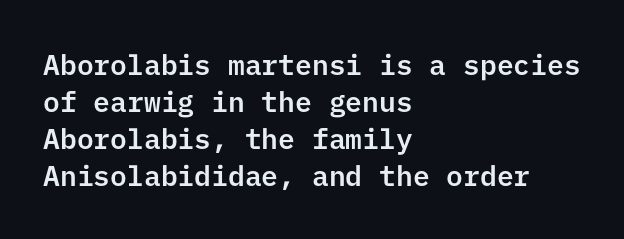
{"serif": "no", "italic": "no", "width": "normal", "stroke_contrast": "low", "x_height": "medium", "underline": "no", "align": "left", "line_spacing": "normal", "line_spacing_ratio": 1.32, "letter_spacing": "normal", "letter_spacing_em": 0.0, "glyph_px": 28}
